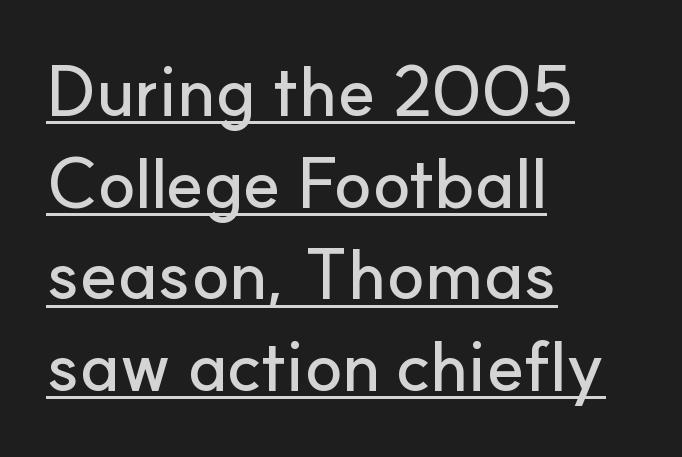
Every character sits straight up, as roman type does. One-word summary of the alignment: left. The line-height multiplier appears to be the usual default. Looks like someone drew a line under every word here.
